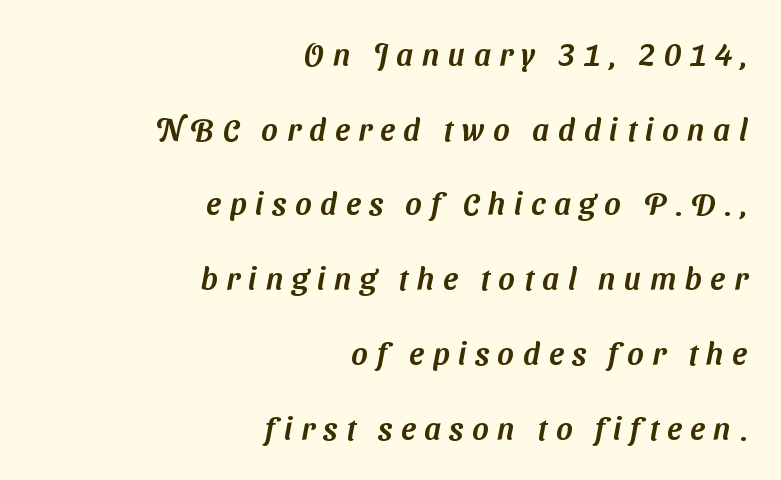
A typesetter would call this proportional, since set widths differ per character. Type style note: lacks serifs. Airy leading. Is the block centered? No — it sits flush against the right margin. Tracking value appears strongly positive — letters spread wide. The space beneath each line is pristine and unruled.
